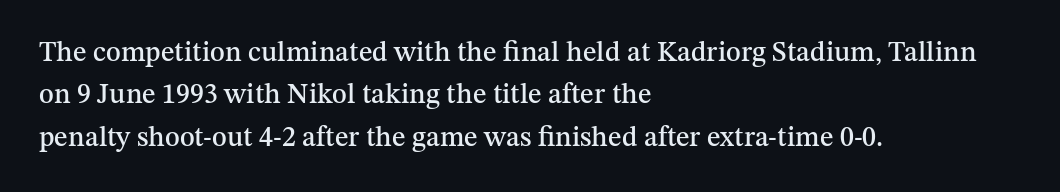
{"serif": "yes", "italic": "no", "width": "normal", "stroke_contrast": "medium", "x_height": "medium", "monospaced": "no", "underline": "no", "align": "left", "line_spacing": "normal", "line_spacing_ratio": 1.51, "letter_spacing": "normal", "letter_spacing_em": 0.0, "glyph_px": 28}
